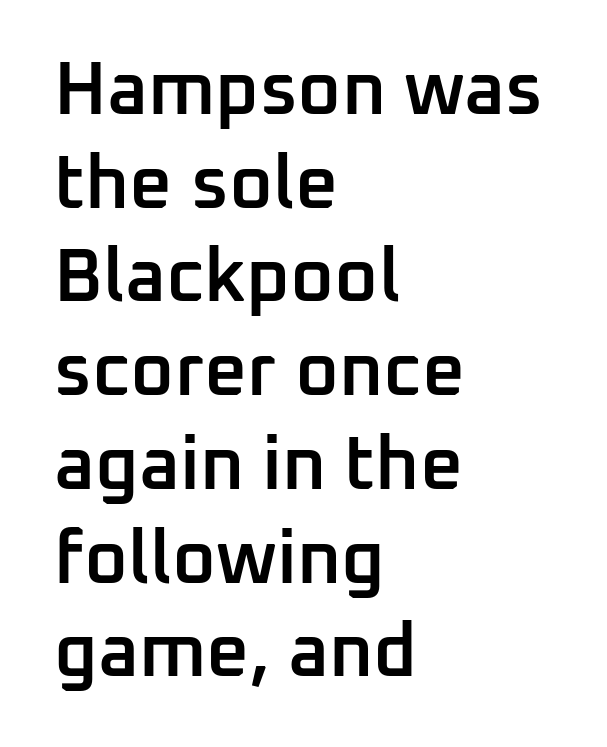
{"serif": "no", "italic": "no", "bold": "semi", "weight": "semibold", "width": "normal", "stroke_contrast": "low", "x_height": "medium", "monospaced": "no", "underline": "no", "align": "left", "line_spacing": "normal", "line_spacing_ratio": 1.25, "letter_spacing": "normal", "letter_spacing_em": 0.0, "glyph_px": 75}
